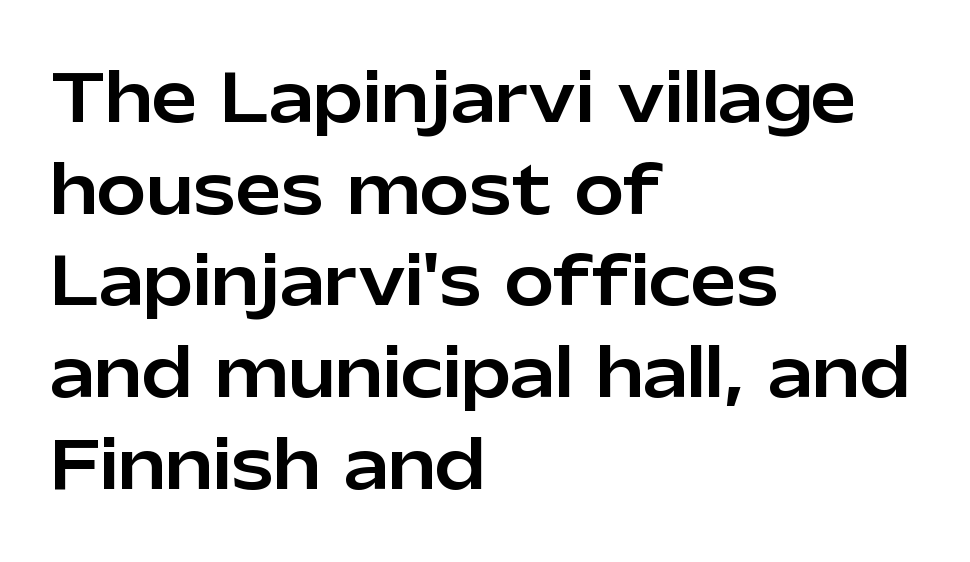
Looks like regular typesetting: each glyph gets only the width it needs. It's the straight-up-and-down kind of type. Are there feet on the stems? There aren't — it's a sans. The line-height multiplier appears to be the usual default. These lines keep a tight, regular rhythm from letter to letter. The passage shown is not underscored anywhere.
